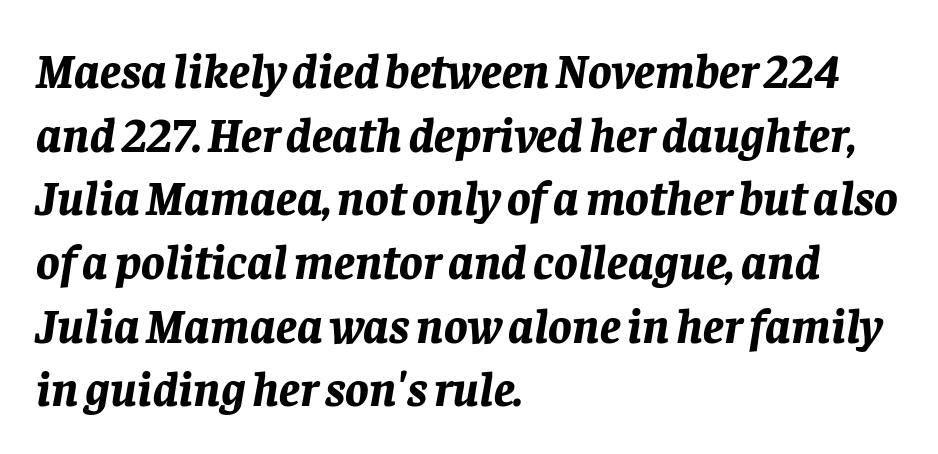
Q: Is the text bold? A: Yes.
Q: Is the text italic (slanted)? A: Yes, it leans right by about 8 degrees.
Q: Is the text underlined? A: No.
Q: How is the paragraph aligned? A: Left-aligned.
Q: Is the spacing between letters normal or unusually wide? A: Normal.
Q: Is the spacing between lines tight, normal or loose? A: Normal.
Q: Width (condensed, normal, or wide)? A: Normal.
Q: Stroke contrast? A: Low.
Q: x-height? A: Large.
Q: Monospaced? A: No.
